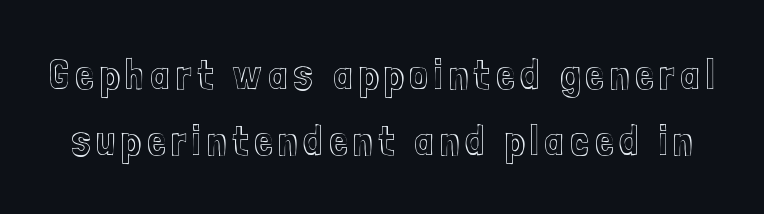
Q: Is the text italic (slanted)? A: No, it is upright.
Q: Is the text underlined? A: No.
Q: Is the spacing between lines tight, normal or loose? A: Normal.
Q: Width (condensed, normal, or wide)? A: Condensed.
Q: x-height? A: Medium.
Q: Monospaced? A: No.
